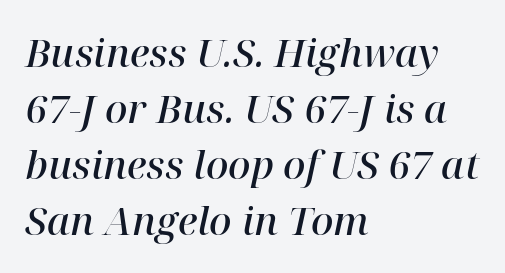
{"serif": "yes", "italic": "yes", "lean": "right", "slant_degrees": 12, "bold": "semi", "weight": "semibold", "width": "normal", "stroke_contrast": "high", "x_height": "medium", "monospaced": "no", "underline": "no", "align": "left", "line_spacing": "normal", "line_spacing_ratio": 1.44, "letter_spacing": "normal", "letter_spacing_em": 0.0, "glyph_px": 39}
